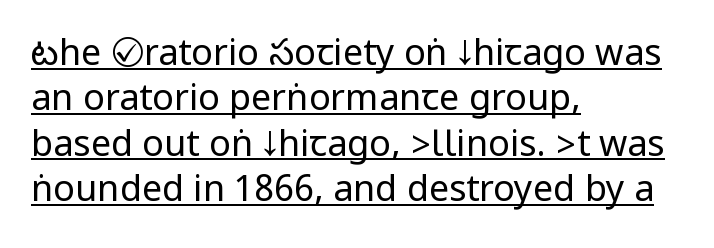
Type style note: lacks serifs. The type is set solid horizontally, with unmodified tracking. You can tell it's not italic because the verticals are truly vertical. The cut favours lightness, reaching ordinary text weight at its darkest.
